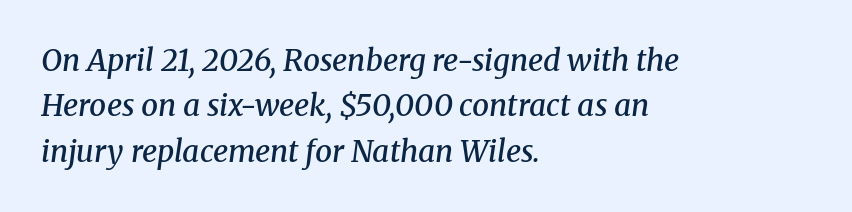
{"serif": "yes", "italic": "yes", "lean": "right", "slant_degrees": 8, "bold": "semi", "weight": "semibold", "width": "normal", "stroke_contrast": "medium", "x_height": "medium", "monospaced": "no", "underline": "no", "align": "left", "line_spacing": "normal", "line_spacing_ratio": 1.51, "letter_spacing": "normal", "letter_spacing_em": 0.0, "glyph_px": 30}
